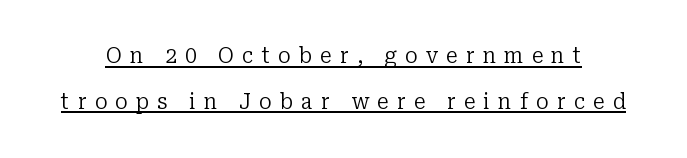
Q: Is the text bold? A: No.
Q: Is the text italic (slanted)? A: No, it is upright.
Q: Is the text underlined? A: Yes.
Q: Is the spacing between letters normal or unusually wide? A: Unusually wide.
Q: Is the spacing between lines tight, normal or loose? A: Loose.
